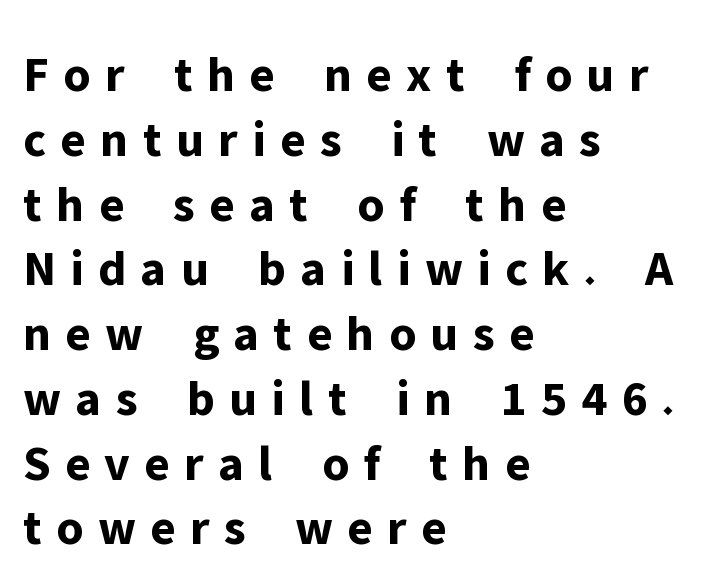
These lines have a slow, spaced-out rhythm from letter to letter. A bare baseline throughout the passage. The rendering uses a bold face; every stroke is thick and dark. Every character sits straight up, as roman type does.
